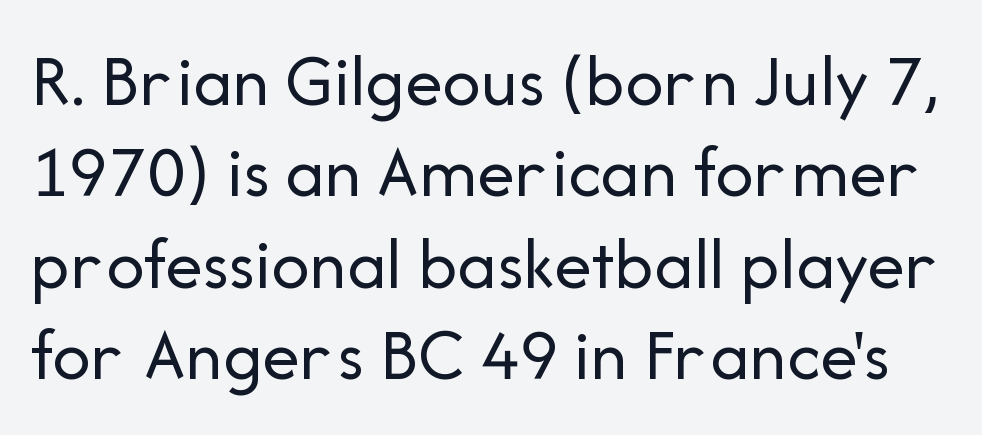
Honestly, the letter spacing is just normal — you wouldn't notice it. Is this a fixed-width face? No — the glyphs have proportional, varying widths. Serif or sans? Sans — the stroke terminals are bare. Rule under the text: the space is simply empty.
